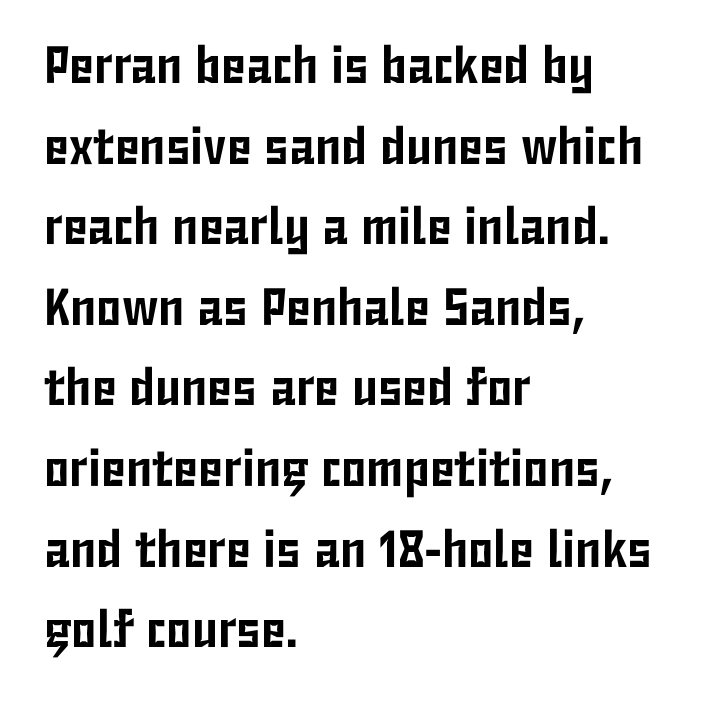
{"serif": "no", "italic": "no", "width": "condensed", "stroke_contrast": "low", "x_height": "medium", "monospaced": "no", "underline": "no", "align": "left", "line_spacing": "normal", "line_spacing_ratio": 1.55, "letter_spacing": "normal", "letter_spacing_em": 0.0, "glyph_px": 52}
